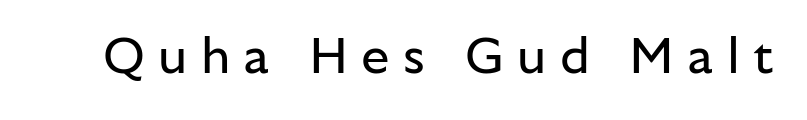
The image shows 51 px regular-weight sans-serif type, upright; set unusually wide letter spacing (+0.26 em), not underlined; low stroke contrast and a medium x-height.
